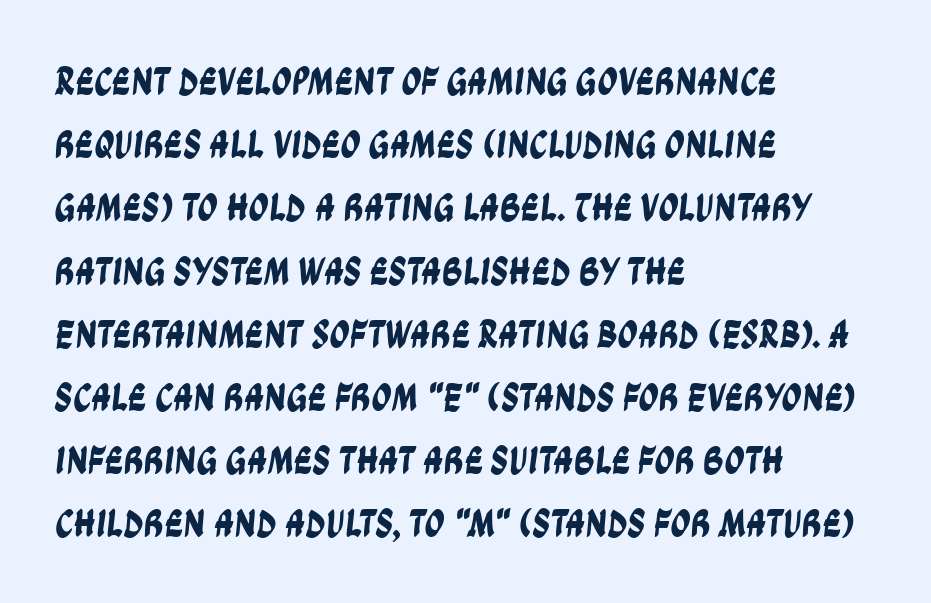
The image shows 40 px condensed sans-serif type; set left-aligned, normal line spacing (1.58x), normal letter spacing, not underlined; low stroke contrast and a large x-height.
